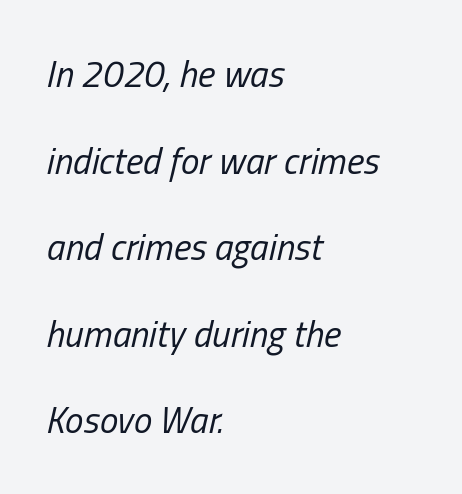
The image shows 37 px regular-weight, condensed type, italic (leaning right); set left-aligned, loose line spacing (2.34x), normal letter spacing, not underlined; low stroke contrast and a medium x-height.
